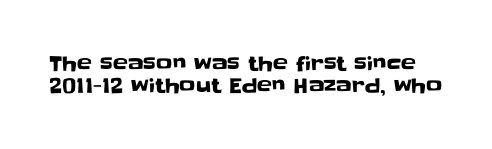
The image shows 20 px text type, upright; set tight line spacing (1.1x), normal letter spacing, not underlined.
